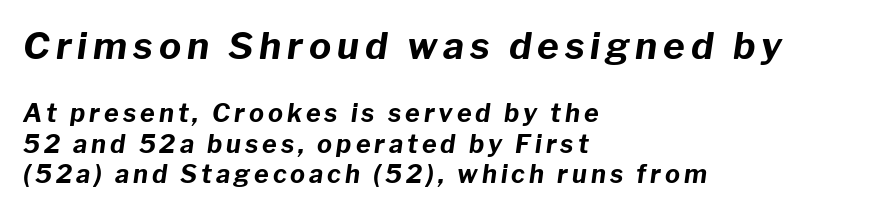
Teacher's note: observe the even left margin — that is flush-left alignment. These lines are rendered in a variable-pitch font. Italic: yes, the glyphs are oblique. The letters are bold, with thick, heavy strokes. The letters in the upper block stand taller than those in the block below.
